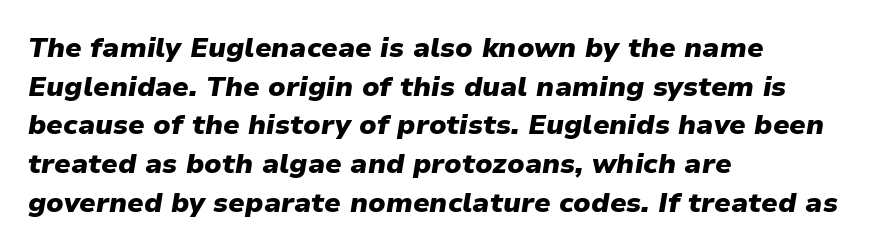
Observe the lean: these are italic letterforms. Do the characters align in a grid? No, the font is proportional. These lines carry a lot of weight — the face is fully bold. Inter-character spacing is left at the font's built-in metrics. What's the leading like? Ordinary, nothing unusual.
